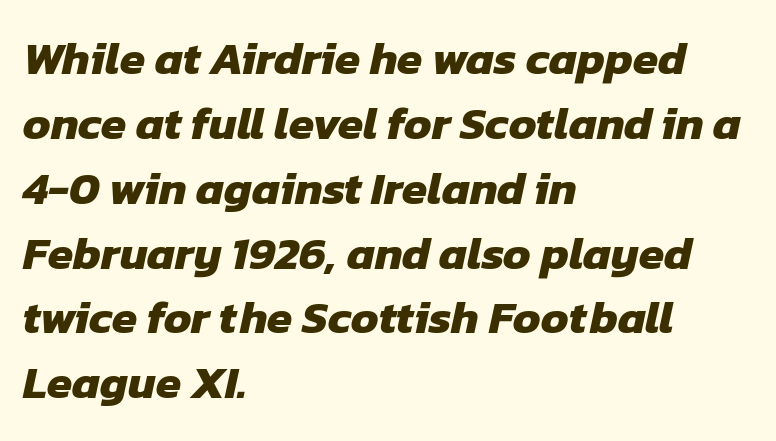
Varying glyph widths throughout — classic text-font behaviour. Beneath every word, the page is bare. There is no visible air inserted between adjacent glyphs. The typesetting leans heavy: a genuine bold. The rendering anchors every line to the left-hand side.
